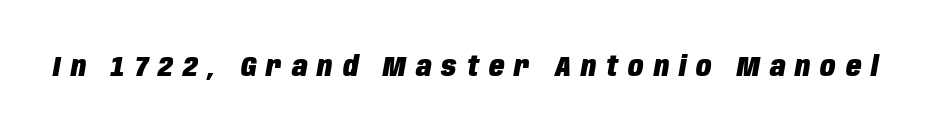
Q: Is the text bold? A: Yes.
Q: Is the text italic (slanted)? A: Yes, it leans right by about 10 degrees.
Q: Is the text underlined? A: No.
Q: Is the spacing between letters normal or unusually wide? A: Unusually wide.
Q: Width (condensed, normal, or wide)? A: Condensed.
Q: Stroke contrast? A: Low.
Q: x-height? A: Large.
Q: Monospaced? A: No.
